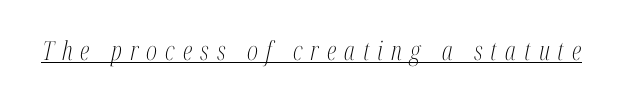
The image shows 26 px text type, italic (leaning right); set unusually wide letter spacing (+0.31 em), underlined.
